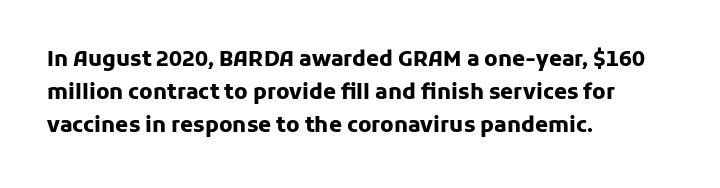
The image shows 21 px bold type, upright; set left-aligned, normal line spacing (1.56x), normal letter spacing, not underlined.
